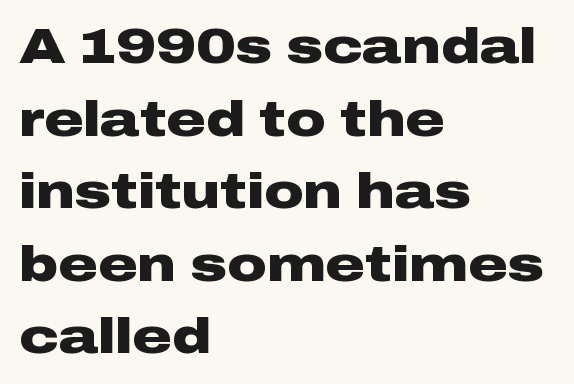
The image shows 49 px heavy, wide sans-serif type, upright; set left-aligned, normal line spacing (1.48x), normal letter spacing, not underlined; low stroke contrast and a medium x-height.
